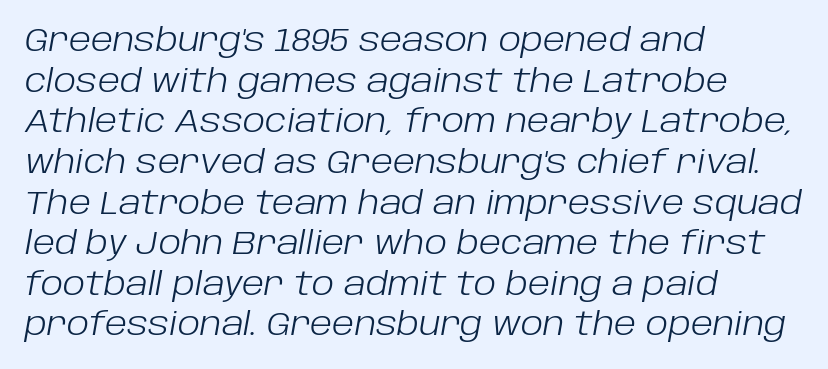
The image shows 32 px light type, italic (leaning right); set left-aligned, normal line spacing (1.27x), normal letter spacing, not underlined; low stroke contrast and a large x-height.
